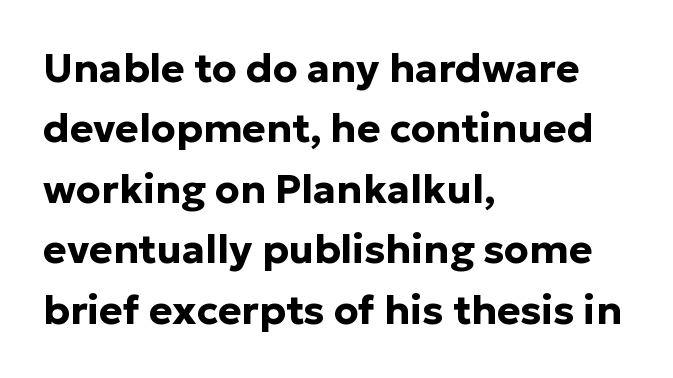
The rendering keeps characters at their native spacing. Thick stems and heavy bowls — unmistakably bold. The rag falls on the right side of this text block. Character widths vary here, with narrow letters taking less room than wide ones.
